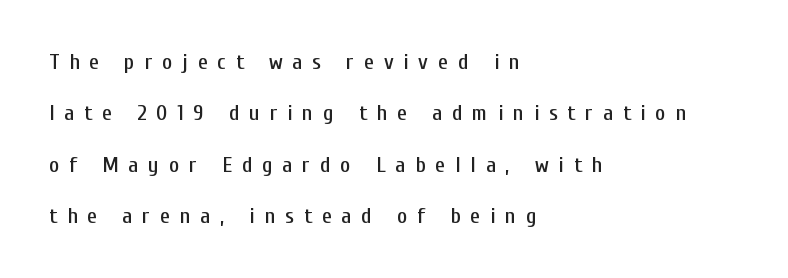
{"italic": "no", "underline": "no", "align": "left", "line_spacing": "loose", "line_spacing_ratio": 2.33, "letter_spacing": "wide", "letter_spacing_em": 0.45, "glyph_px": 22}
